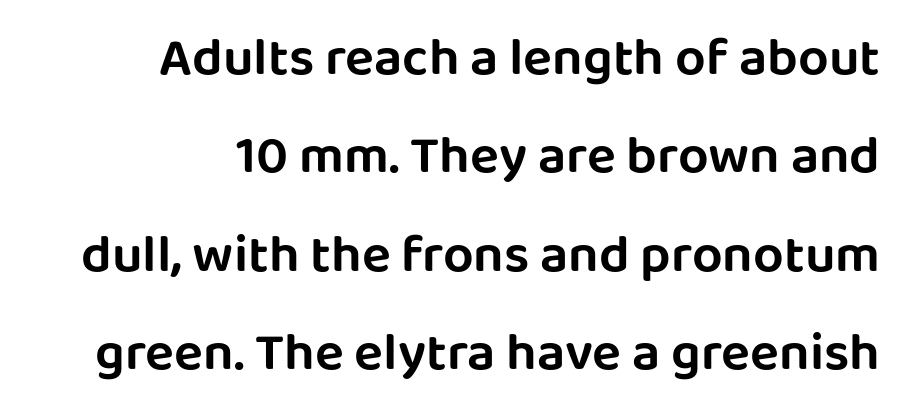
A typesetter would call this proportional, since set widths differ per character. Beneath every word, the page is bare. Ordinary non-slanted type is in use. These lines stack with their right ends in a neat column.
